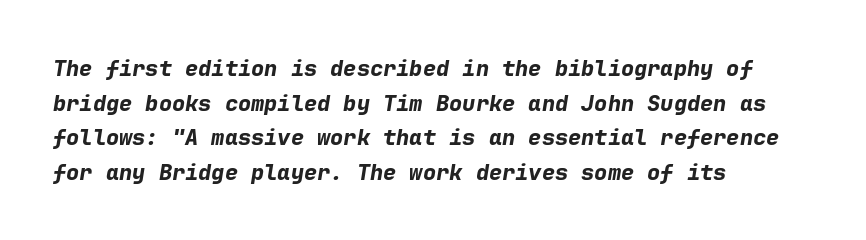
The image shows 22 px bold type, italic (leaning right); set left-aligned, normal line spacing (1.57x), normal letter spacing, not underlined.
